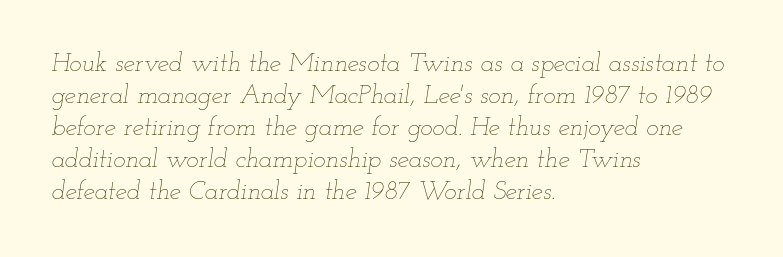
{"italic": "yes", "lean": "right", "slant_degrees": 12, "bold": "no", "underline": "no", "align": "left", "line_spacing_ratio": 1.23, "letter_spacing": "normal", "letter_spacing_em": 0.0, "glyph_px": 26}
